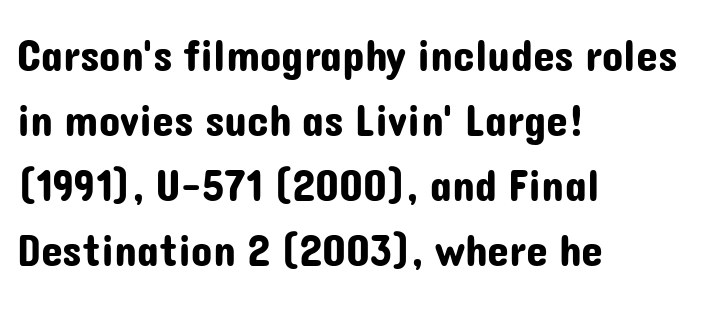
{"serif": "no", "italic": "no", "width": "normal", "stroke_contrast": "low", "x_height": "medium", "monospaced": "no", "underline": "no", "align": "left", "line_spacing": "normal", "line_spacing_ratio": 1.48, "letter_spacing": "normal", "letter_spacing_em": 0.0, "glyph_px": 44}
